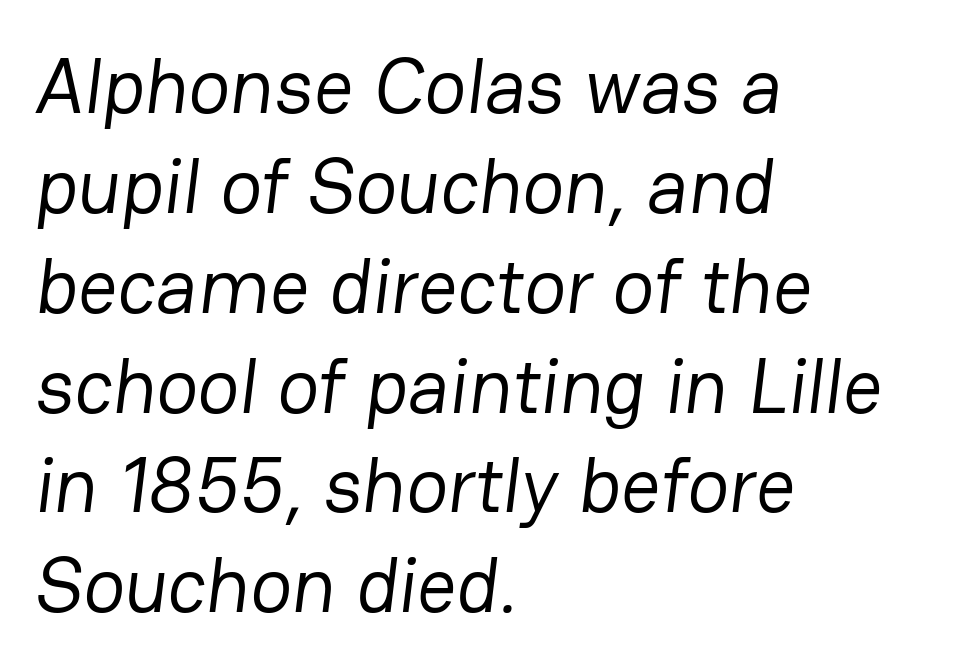
Does the copy run flush right? No — it runs flush left. Here the glyphs are tracked normally, forming tight word shapes. Unlike a traditional serif, this face leaves its strokes unadorned. Vertically, the passage feels balanced, rows spaced as you'd expect.
